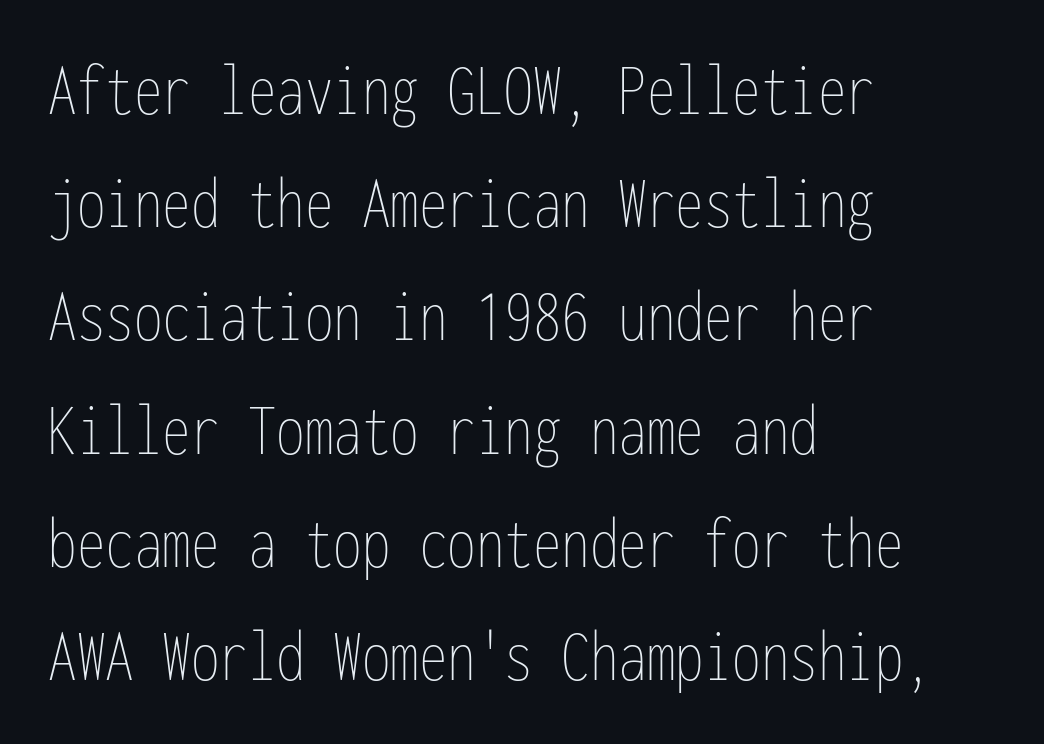
The image shows 76 px thin, condensed type, upright, monospaced; set left-aligned, normal line spacing (1.49x), normal letter spacing, not underlined; low stroke contrast and a medium x-height.
